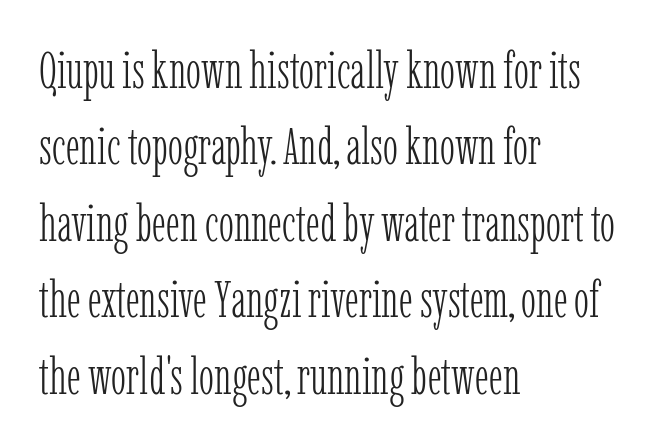
This is not heavy type; no bold has been used. The foot of each line stays bare and open. This rendering uses left alignment, leaving the right contour irregular. You can tell it's not italic because the verticals are truly vertical. These lines sit exactly where default settings would place them.
